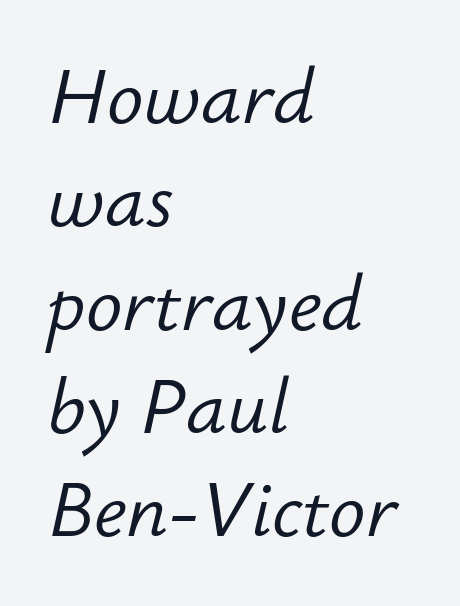
Q: Is the text bold? A: No.
Q: Is the text italic (slanted)? A: Yes, it leans right by about 12 degrees.
Q: Is the text underlined? A: No.
Q: How is the paragraph aligned? A: Left-aligned.
Q: Is the spacing between letters normal or unusually wide? A: Normal.
Q: Is the spacing between lines tight, normal or loose? A: Normal.
Q: Width (condensed, normal, or wide)? A: Normal.
Q: Stroke contrast? A: Low.
Q: x-height? A: Small.
Q: Monospaced? A: No.
